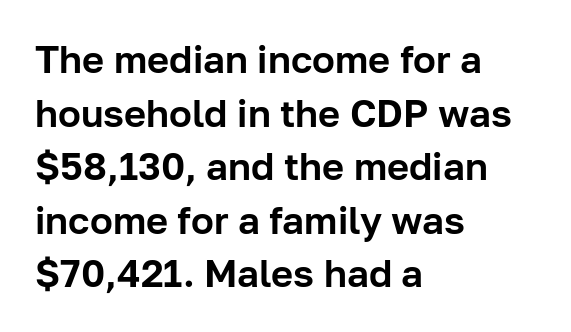
A typesetter would call this proportional, since set widths differ per character. No word sits above an underline. Evenly set lines give the paragraph a standard silhouette. In CSS terms this would be text-align: left. Does the type have serifs? No, each stem ends abruptly.
